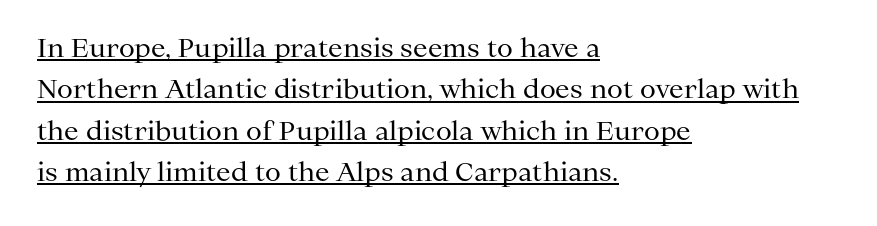
Q: Is the text bold? A: No.
Q: Is the text italic (slanted)? A: No, it is upright.
Q: Is the text underlined? A: Yes.
Q: How is the paragraph aligned? A: Left-aligned.
Q: Is the spacing between letters normal or unusually wide? A: Normal.
Q: Is the spacing between lines tight, normal or loose? A: Normal.
